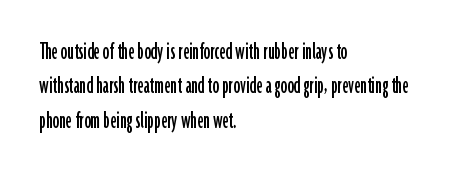
Here the glyphs are tracked normally, forming tight word shapes. Notice how the passage keeps a crisp vertical edge on the left only. A normal amount of white space separates one row of letters from the next. The string is rendered with underlining switched off.
